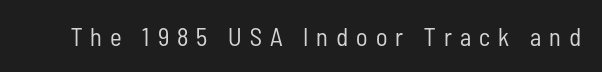
{"italic": "no", "bold": "no", "underline": "no", "letter_spacing": "wide", "letter_spacing_em": 0.32, "glyph_px": 25}
